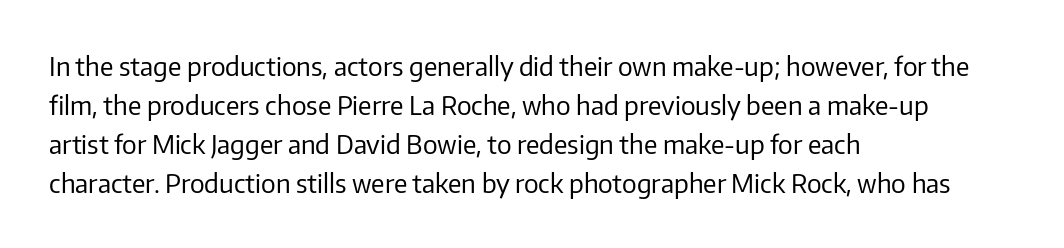
Q: Is the text bold? A: No.
Q: Is the text italic (slanted)? A: No, it is upright.
Q: Is the text underlined? A: No.
Q: How is the paragraph aligned? A: Left-aligned.
Q: Is the spacing between letters normal or unusually wide? A: Normal.
Q: Is the spacing between lines tight, normal or loose? A: Normal.
